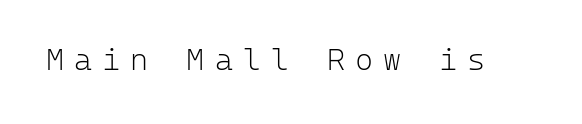
A typesetter would call this monospace, since all characters share one set width. Weight: regular or lighter. A sans-serif font was chosen for this passage. The baseline area is clear.
